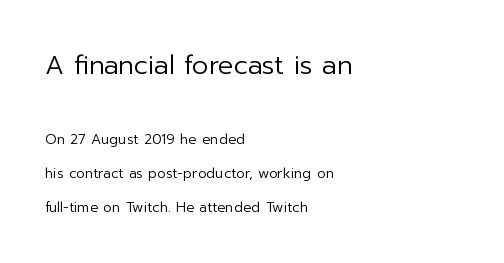
Q: Is the text bold? A: No.
Q: Is the text italic (slanted)? A: No, it is upright.
Q: Is the text underlined? A: No.
Q: How is the paragraph aligned? A: Left-aligned.
Q: Is the spacing between letters normal or unusually wide? A: Normal.
Q: Is the spacing between lines tight, normal or loose? A: Loose.
Q: Which block of text is set in a larger size, the first (top) or the second (bottom)? A: The first (top) one.
